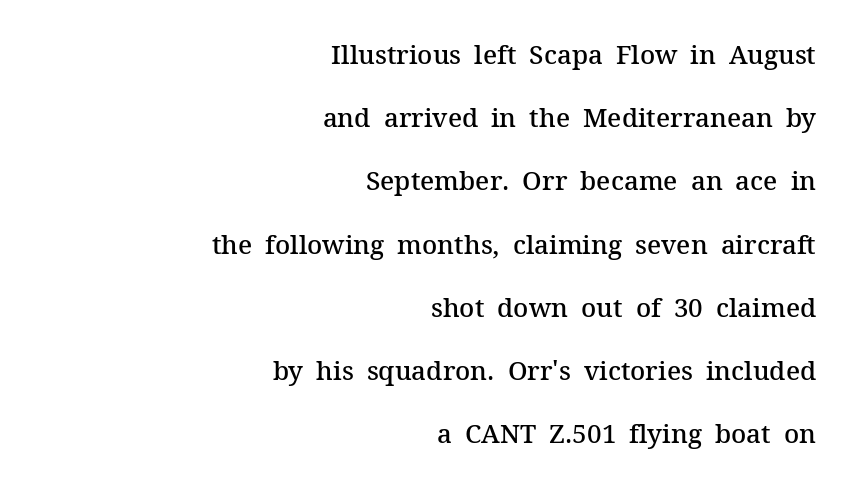
{"italic": "no", "bold": "semi", "underline": "no", "align": "right", "line_spacing": "loose", "line_spacing_ratio": 2.43, "letter_spacing": "normal", "letter_spacing_em": 0.0, "glyph_px": 26}
